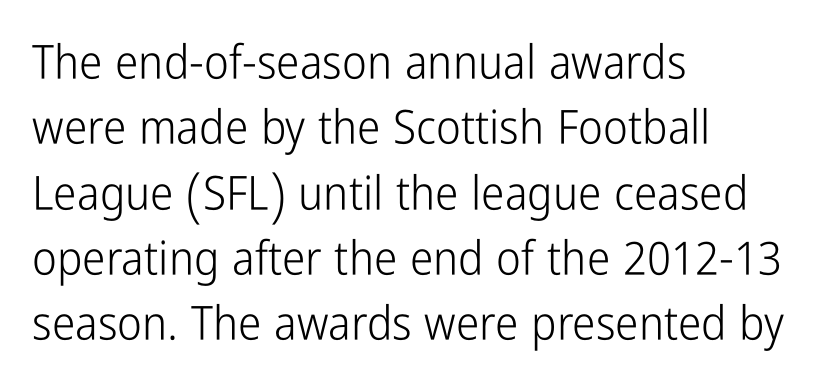
The lines are quadded left. The baseline area is clear. You can tell it's not italic because the verticals are truly vertical. Letter spacing: default. Font category for this specimen: sans-serif. The passage shown is typed in a proportional face where columns would drift.
